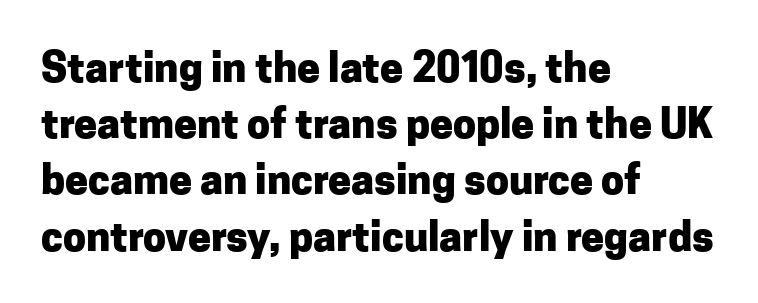
Q: Is the text bold? A: Yes.
Q: Is the text italic (slanted)? A: No, it is upright.
Q: Is the typeface a serif or a sans-serif typeface? A: Sans-serif.
Q: Is the text underlined? A: No.
Q: How is the paragraph aligned? A: Left-aligned.
Q: Is the spacing between letters normal or unusually wide? A: Normal.
Q: Is the spacing between lines tight, normal or loose? A: Normal.
Q: Width (condensed, normal, or wide)? A: Normal.
Q: Stroke contrast? A: Low.
Q: x-height? A: Medium.
Q: Monospaced? A: No.
